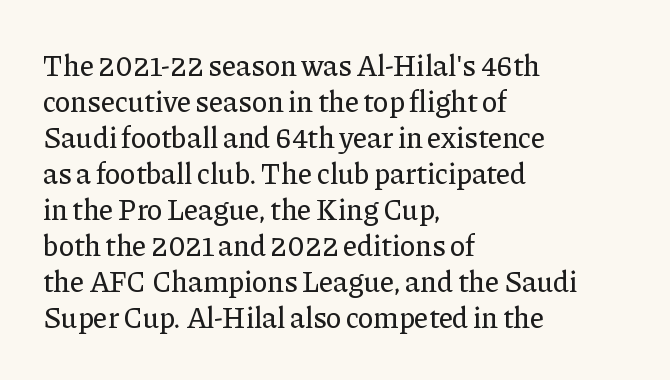
Compared with a centered layout, this one pins lines to the left instead. Is this a fixed-width face? No — the glyphs have proportional, varying widths. Are there feet on the stems? There are — it's a serif. Honestly, the letter spacing is just normal — you wouldn't notice it.
